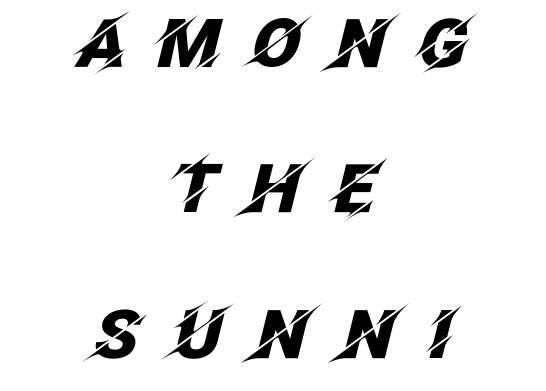
Q: Is the text bold? A: Yes.
Q: Is the text italic (slanted)? A: Yes, it leans right by about 12 degrees.
Q: Is the text underlined? A: No.
Q: How is the paragraph aligned? A: Centered.
Q: Is the spacing between letters normal or unusually wide? A: Unusually wide.
Q: Is the spacing between lines tight, normal or loose? A: Loose.
Q: Width (condensed, normal, or wide)? A: Normal.
Q: Stroke contrast? A: Low.
Q: x-height? A: Large.
Q: Monospaced? A: No.
